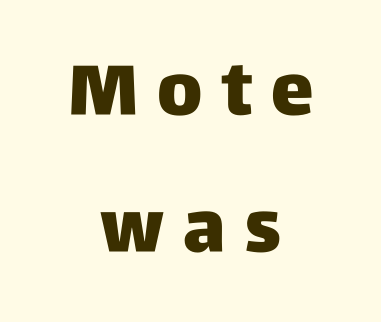
The image shows 72 px heavy sans-serif type, upright; set centered, loose line spacing (1.9x), unusually wide letter spacing (+0.26 em), not underlined; low stroke contrast and a large x-height.
